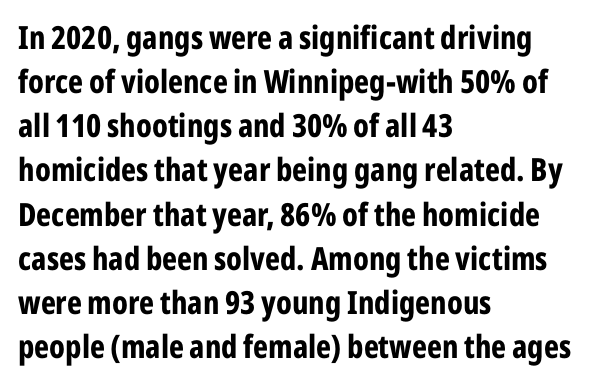
The image shows 32 px bold, condensed sans-serif type, upright; set left-aligned, normal line spacing (1.38x), normal letter spacing, not underlined; low stroke contrast and a medium x-height.
